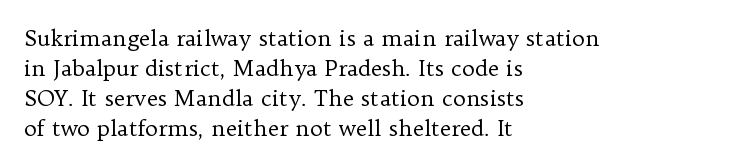
The image shows 22 px text type, upright; set left-aligned, normal line spacing (1.36x), normal letter spacing, not underlined.
